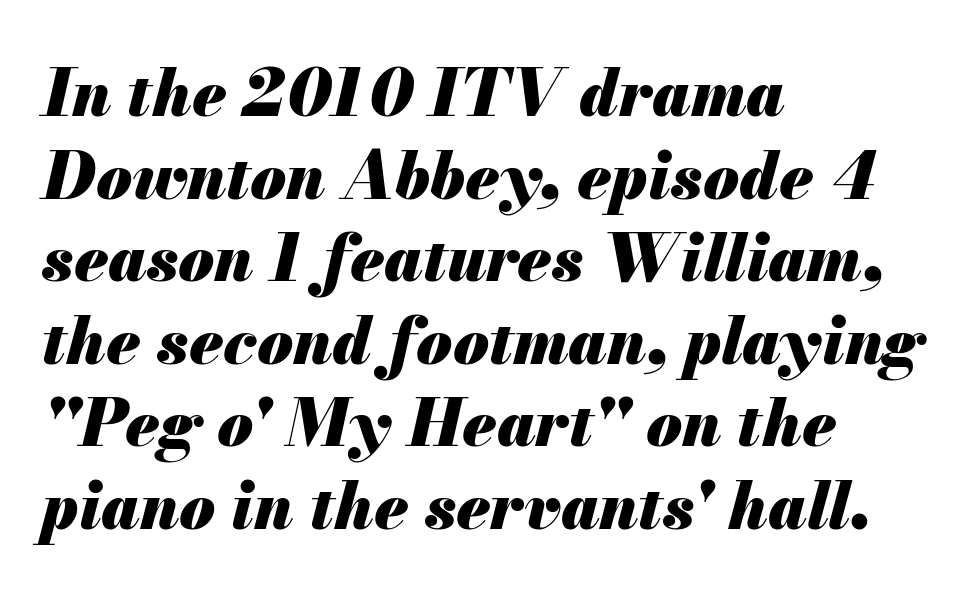
The image shows 65 px heavy type, italic (leaning right); set left-aligned, normal line spacing (1.27x), normal letter spacing, not underlined; medium stroke contrast and a small x-height.
